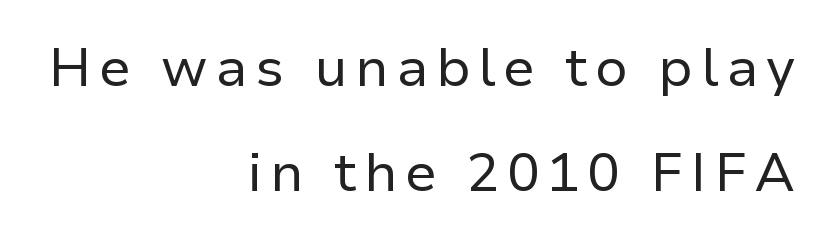
{"serif": "no", "italic": "no", "bold": "no", "weight": "regular", "width": "normal", "stroke_contrast": "low", "x_height": "medium", "monospaced": "no", "underline": "no", "align": "right", "line_spacing": "loose", "line_spacing_ratio": 1.95, "glyph_px": 54}
